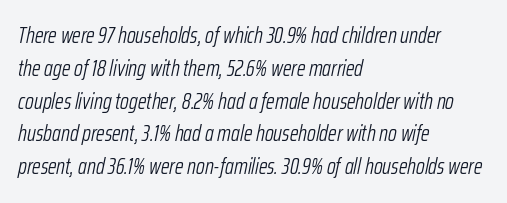
{"italic": "yes", "lean": "right", "slant_degrees": 12, "bold": "no", "underline": "no", "align": "left", "line_spacing": "normal", "line_spacing_ratio": 1.49, "letter_spacing": "normal", "letter_spacing_em": 0.0, "glyph_px": 22}
